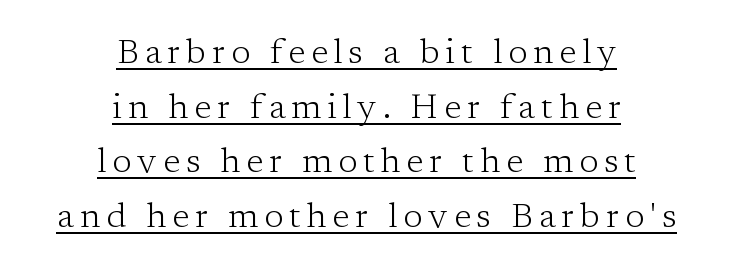
The image shows 35 px light serif type, upright; set centered, normal line spacing (1.56x), underlined; low stroke contrast and a medium x-height.
